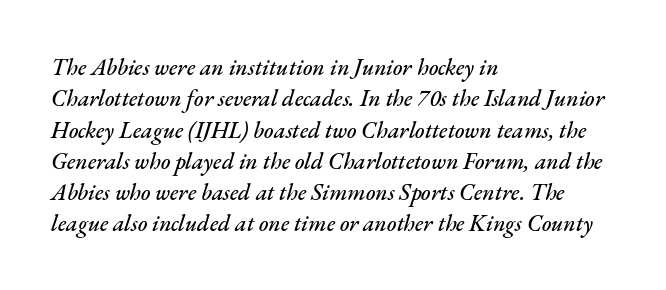
The image shows 23 px text type, italic (leaning right); set left-aligned, normal line spacing (1.36x), normal letter spacing, not underlined.
